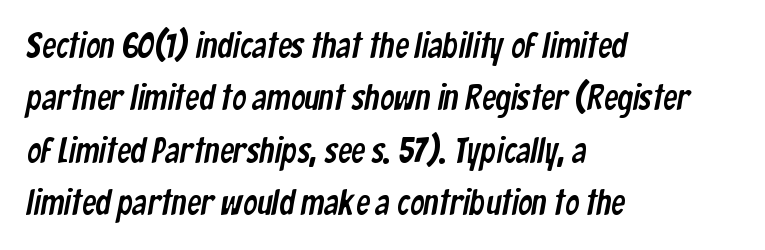
Baseline-to-baseline distance is the conventional proportion of letter height. A typesetter would call this proportional, since set widths differ per character. Serifs: no, the terminals of the letterforms are clean. Nobody touched the tracking dial on this one.
